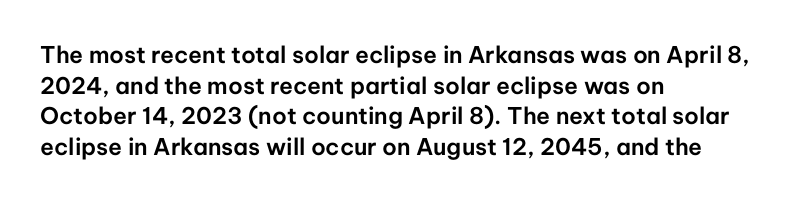
{"italic": "no", "underline": "no", "align": "left", "line_spacing": "normal", "line_spacing_ratio": 1.33, "letter_spacing": "normal", "letter_spacing_em": 0.0, "glyph_px": 23}
